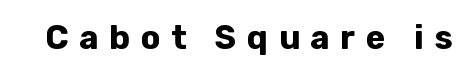
{"serif": "no", "italic": "no", "bold": "yes", "weight": "bold", "width": "normal", "stroke_contrast": "low", "x_height": "medium", "monospaced": "no", "underline": "no", "letter_spacing": "wide", "letter_spacing_em": 0.32, "glyph_px": 33}
